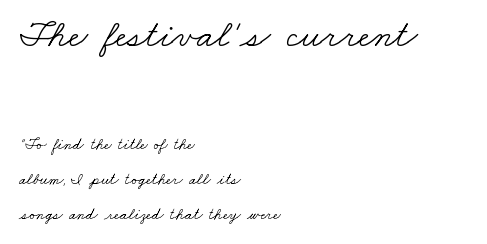
Q: Is the text bold? A: No.
Q: Is the typeface a serif or a sans-serif typeface? A: Serif.
Q: Is the text underlined? A: No.
Q: How is the paragraph aligned? A: Left-aligned.
Q: Is the spacing between letters normal or unusually wide? A: Normal.
Q: Is the spacing between lines tight, normal or loose? A: Loose.
Q: Which block of text is set in a larger size, the first (top) or the second (bottom)? A: The first (top) one.
Q: Width (condensed, normal, or wide)? A: Wide.
Q: Stroke contrast? A: Low.
Q: x-height? A: Small.
Q: Monospaced? A: No.
